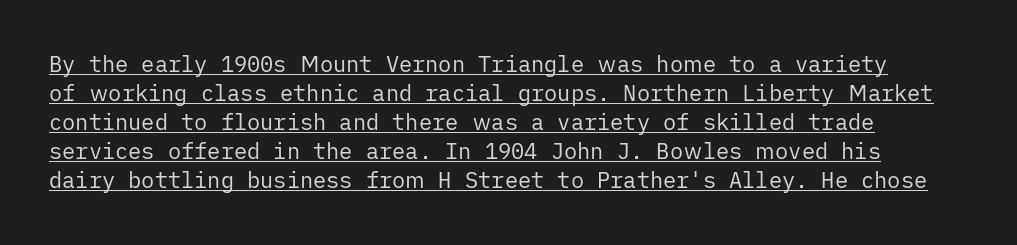
Line beginnings align vertically; line endings do not. Notice how the stems are strictly vertical — no italics here. A baseline rule has been typeset under these characters. This sample uses plain, unmodified letter spacing. The face looks like a standard text weight, possibly lighter. The designer left line spacing at the default.
